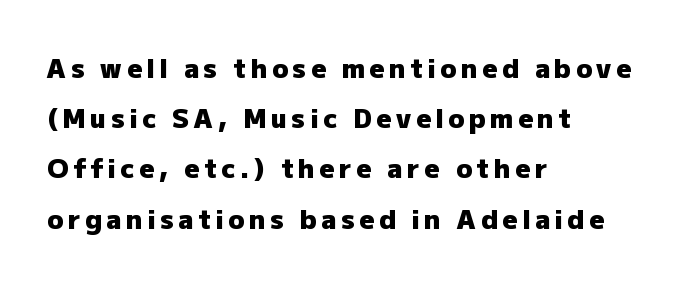
The image shows 26 px bold type, upright; set left-aligned, loose line spacing (1.93x), not underlined.
